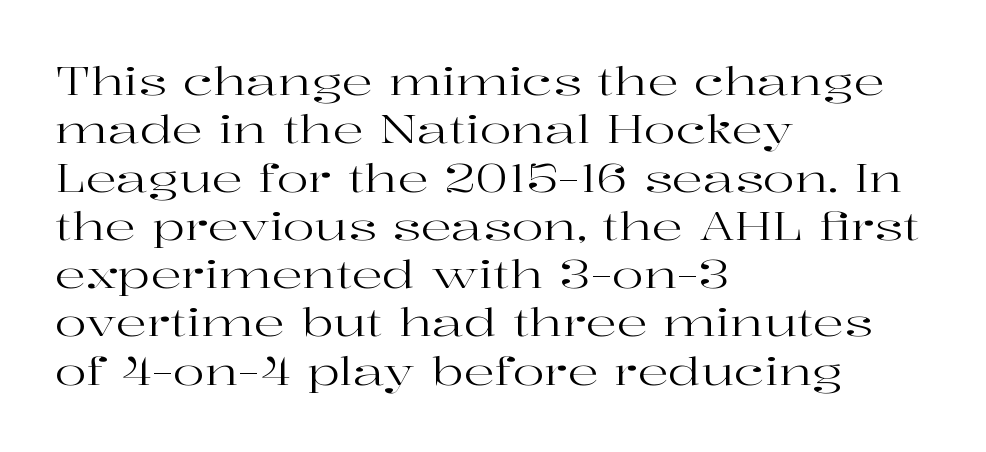
The passage shown has conventional tracking throughout. A quiet, ordinary-to-light weight characterises the typeface. What's the leading like? Ordinary, nothing unusual. Think of a printed novel: that variable character pitch is what you see here. Notice how the passage keeps a crisp vertical edge on the left only.
